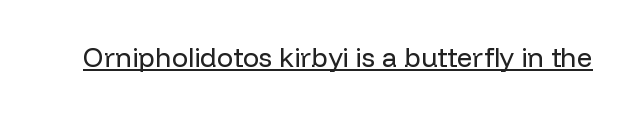
The image shows 27 px text type, upright; set normal letter spacing, underlined.
